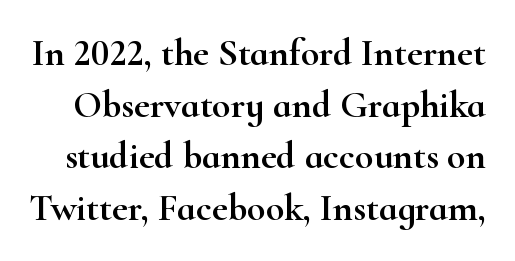
{"serif": "yes", "italic": "no", "width": "wide", "stroke_contrast": "high", "x_height": "small", "monospaced": "no", "underline": "no", "line_spacing": "normal", "line_spacing_ratio": 1.36, "letter_spacing": "normal", "letter_spacing_em": 0.0, "glyph_px": 38}
